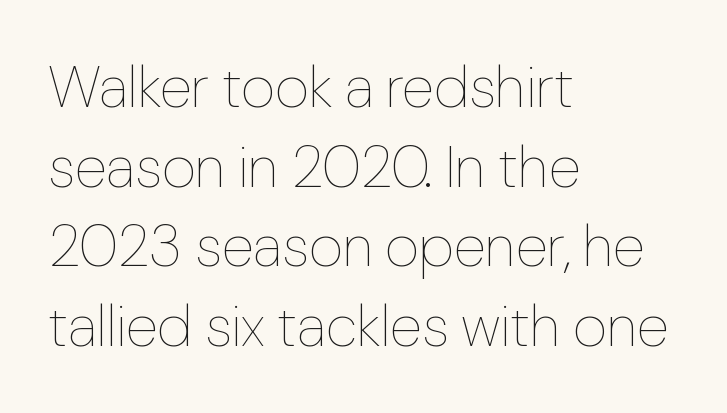
{"italic": "no", "bold": "no", "weight": "thin", "width": "normal", "stroke_contrast": "low", "x_height": "medium", "monospaced": "no", "underline": "no", "align": "left", "line_spacing": "normal", "line_spacing_ratio": 1.35, "letter_spacing": "normal", "letter_spacing_em": 0.0, "glyph_px": 59}
